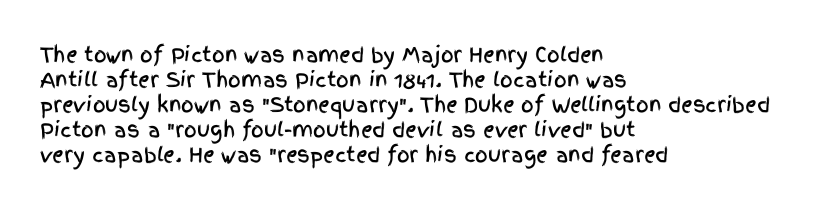
Q: Is the text italic (slanted)? A: No, it is upright.
Q: Is the text underlined? A: No.
Q: How is the paragraph aligned? A: Left-aligned.
Q: Is the spacing between letters normal or unusually wide? A: Normal.
Q: Is the spacing between lines tight, normal or loose? A: Normal.
